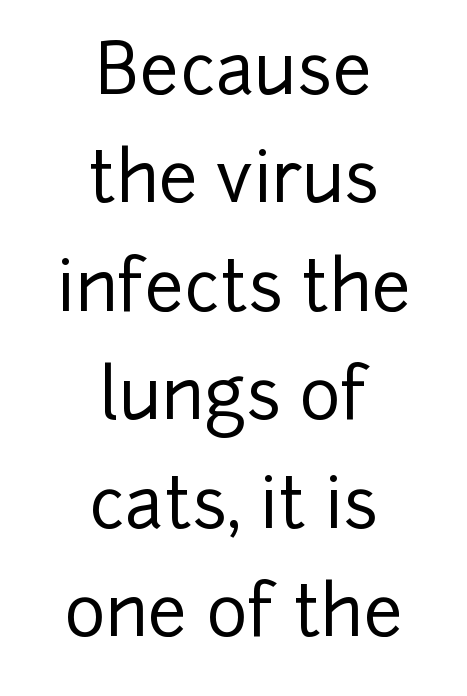
Q: Is the text italic (slanted)? A: No, it is upright.
Q: Is the typeface a serif or a sans-serif typeface? A: Sans-serif.
Q: Is the text underlined? A: No.
Q: How is the paragraph aligned? A: Centered.
Q: Is the spacing between letters normal or unusually wide? A: Normal.
Q: Is the spacing between lines tight, normal or loose? A: Normal.
Q: Width (condensed, normal, or wide)? A: Normal.
Q: Stroke contrast? A: Low.
Q: x-height? A: Medium.
Q: Monospaced? A: No.
